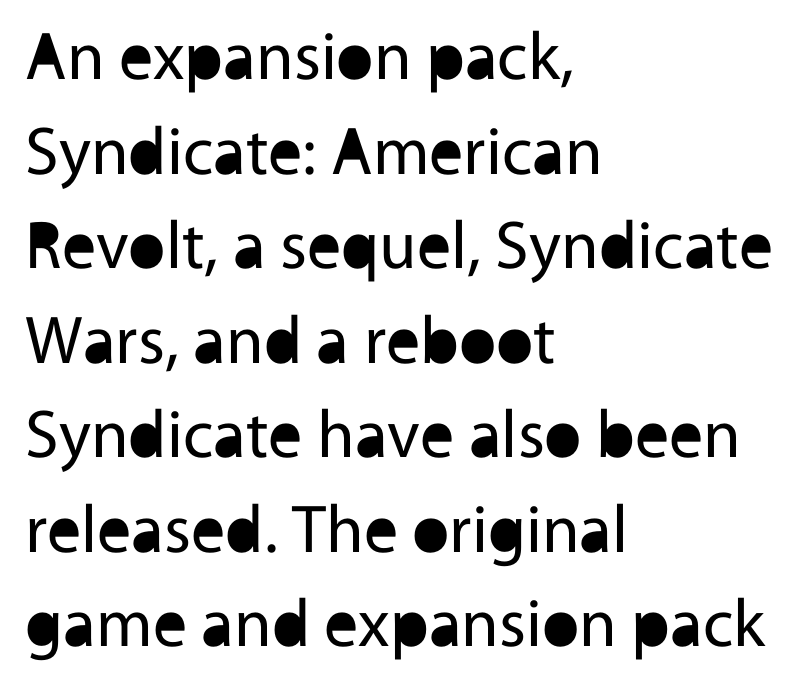
All the whitespace from short lines collects on the right. This is the regular roman posture of the typeface. Vertically, the passage feels balanced, rows spaced as you'd expect. Only glyphs here, with clear space below each row.
